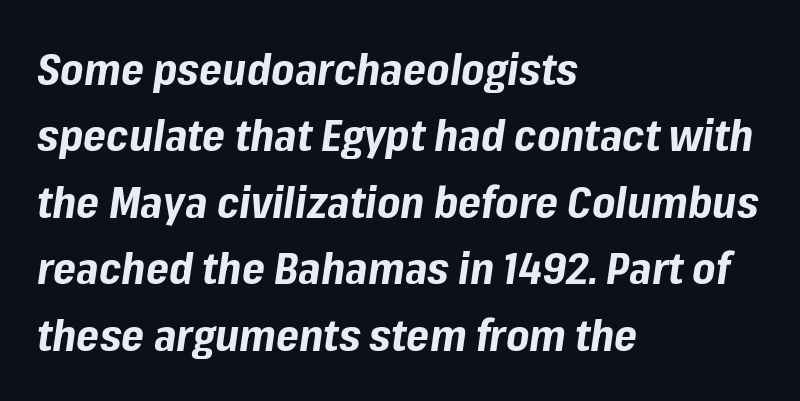
Successive baselines arrive at the customary interval. Anything drawn beneath the words? Only blank space. Characters are canted at an angle relative to the baseline's perpendicular. Notice how thick the strokes are: this is what a full bold looks like. The lines are quadded left. Nothing unusual about the tracking: characters are spaced as the font intends.
